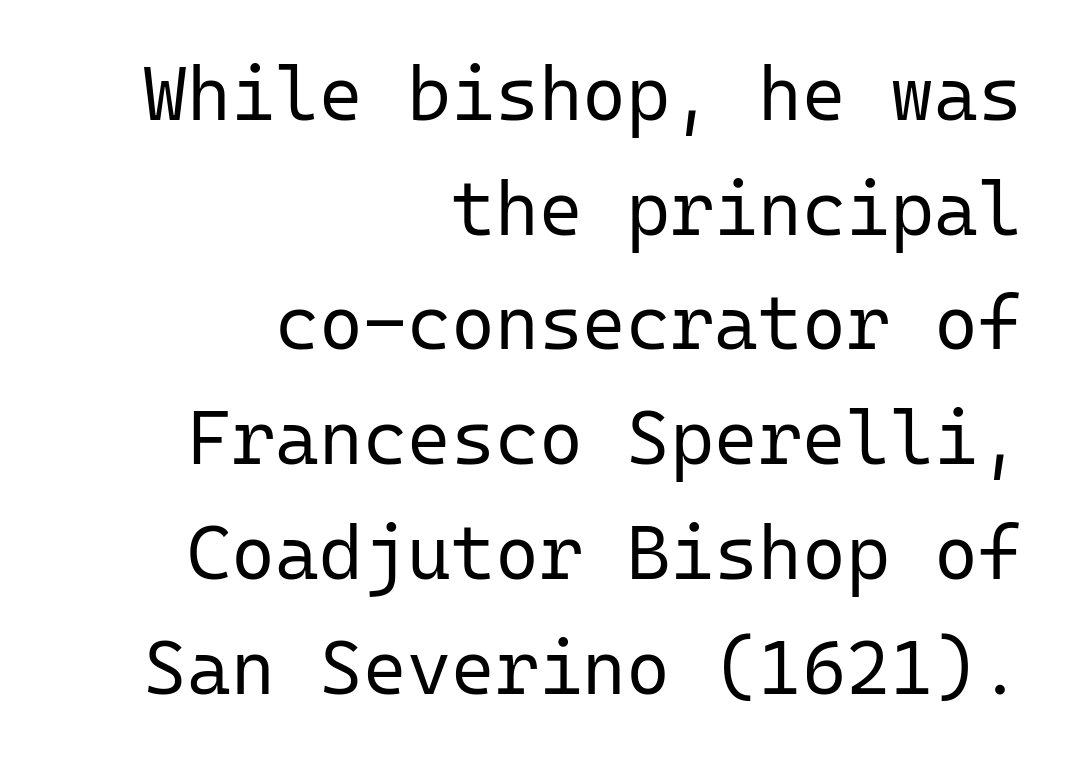
Q: Is the text bold? A: No.
Q: Is the text italic (slanted)? A: No, it is upright.
Q: Is the typeface a serif or a sans-serif typeface? A: Sans-serif.
Q: Is the text underlined? A: No.
Q: How is the paragraph aligned? A: Right-aligned.
Q: Is the spacing between letters normal or unusually wide? A: Normal.
Q: Is the spacing between lines tight, normal or loose? A: Normal.
Q: Width (condensed, normal, or wide)? A: Normal.
Q: Stroke contrast? A: Low.
Q: x-height? A: Medium.
Q: Monospaced? A: Yes.
